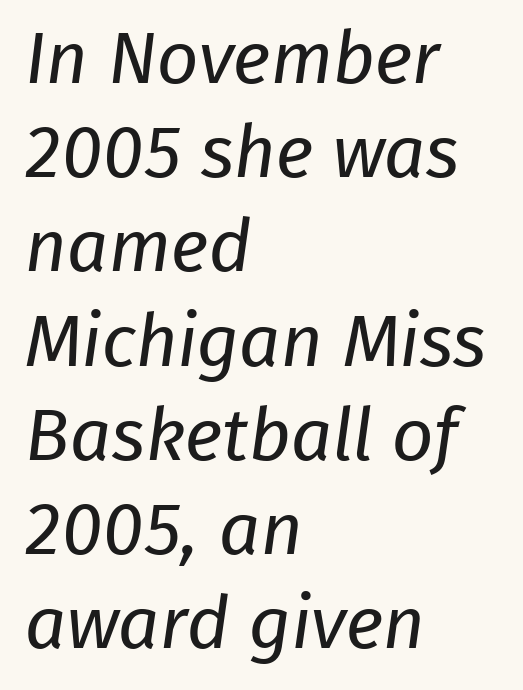
Stroke terminals: plain, sans-serif. Summary of vertical rhythm: regular, with standard interline spacing. Students, note that the glyphs here touch the page at normal intervals. Has an underline been added? It has not.
